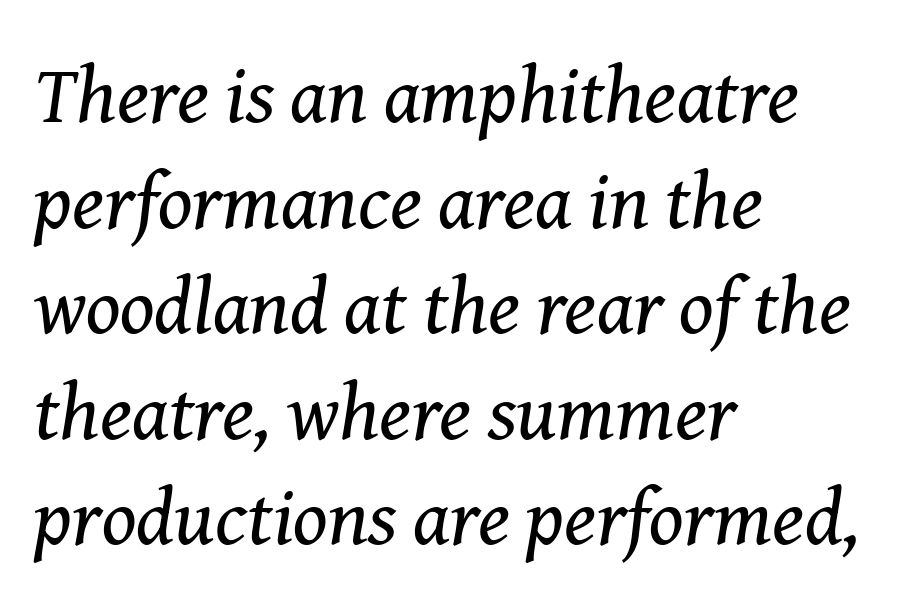
Unbolded letterforms with no extra heft. Nobody touched the tracking dial on this one. Old-style or modern, the face here clearly has serifs. What's the leading like? Ordinary, nothing unusual. Proportional: the letters do not fall into vertical columns.
